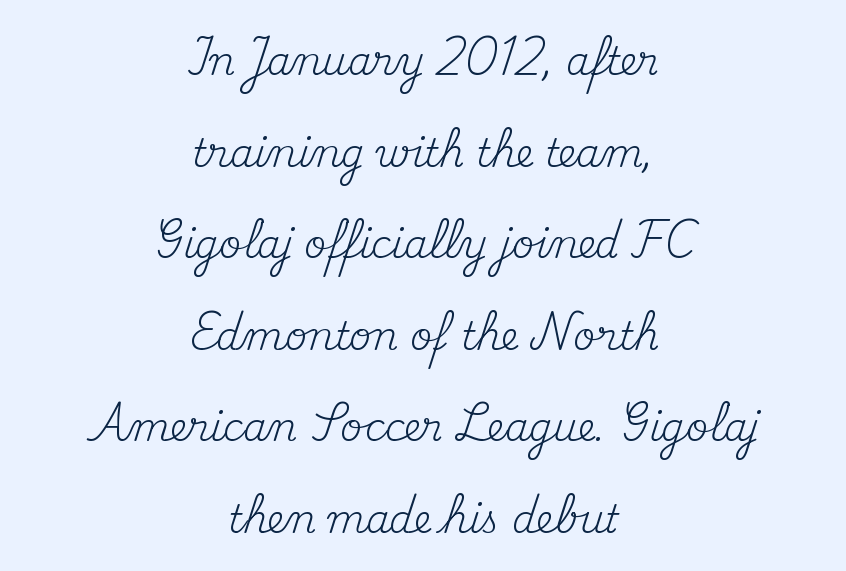
Q: Is the text bold? A: No.
Q: Is the text italic (slanted)? A: Yes.
Q: Is the typeface a serif or a sans-serif typeface? A: Serif.
Q: Is the text underlined? A: No.
Q: How is the paragraph aligned? A: Centered.
Q: Is the spacing between letters normal or unusually wide? A: Normal.
Q: Is the spacing between lines tight, normal or loose? A: Loose.
Q: Width (condensed, normal, or wide)? A: Normal.
Q: Stroke contrast? A: Medium.
Q: x-height? A: Small.
Q: Monospaced? A: No.
